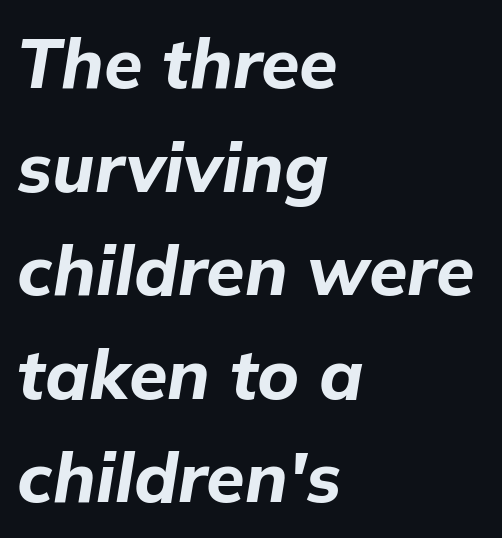
The image shows 70 px bold type, italic (leaning right); set left-aligned, normal line spacing (1.48x), normal letter spacing, not underlined; low stroke contrast and a medium x-height.
